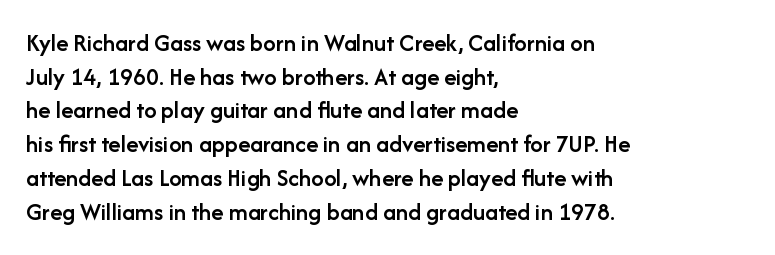
{"italic": "no", "bold": "semi", "underline": "no", "align": "left", "line_spacing": "normal", "line_spacing_ratio": 1.35, "letter_spacing": "normal", "letter_spacing_em": 0.0, "glyph_px": 25}
